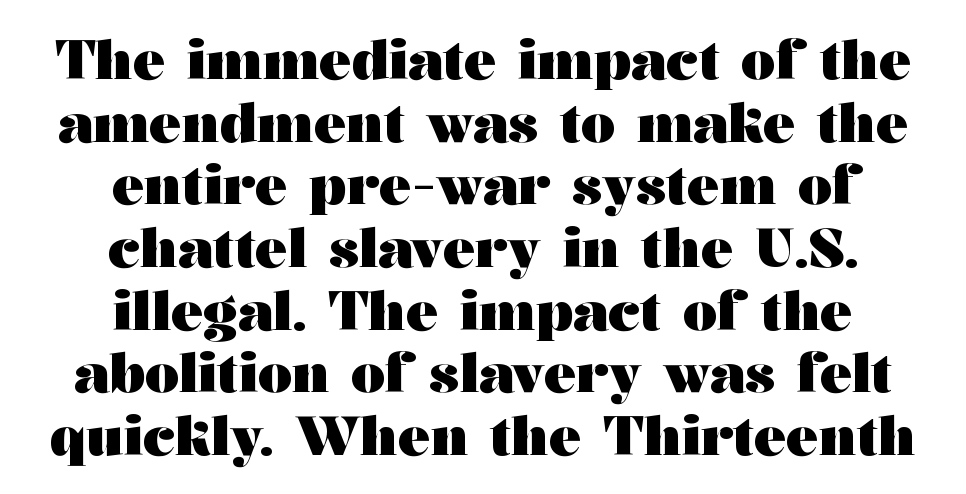
Q: Is the text bold? A: Yes.
Q: Is the text italic (slanted)? A: No, it is upright.
Q: Is the typeface a serif or a sans-serif typeface? A: Serif.
Q: Is the text underlined? A: No.
Q: How is the paragraph aligned? A: Centered.
Q: Is the spacing between letters normal or unusually wide? A: Normal.
Q: Width (condensed, normal, or wide)? A: Wide.
Q: Stroke contrast? A: Medium.
Q: x-height? A: Medium.
Q: Monospaced? A: No.
